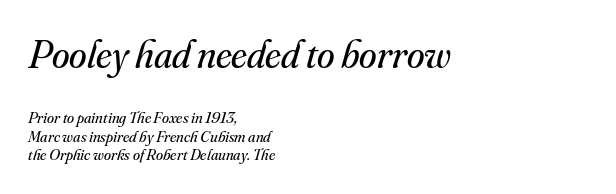
{"serif": "yes", "italic": "yes", "lean": "right", "slant_degrees": 16, "bold": "no", "weight": "regular", "width": "normal", "stroke_contrast": "medium", "x_height": "small", "monospaced": "no", "underline": "no", "align": "left", "line_spacing_ratio": 1.17, "letter_spacing": "normal", "letter_spacing_em": 0.0, "larger_block": "first", "size_ratio": 2.5, "glyph_px": 40}
